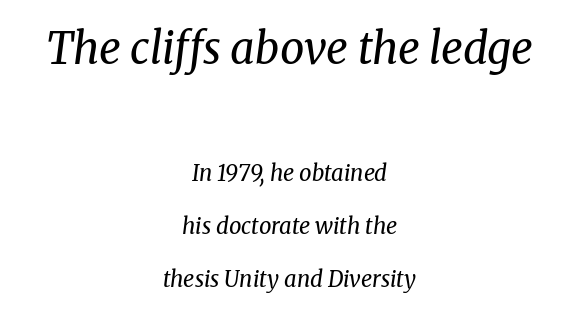
{"serif": "yes", "italic": "yes", "lean": "right", "slant_degrees": 8, "bold": "no", "weight": "regular", "width": "normal", "stroke_contrast": "medium", "x_height": "medium", "monospaced": "no", "underline": "no", "align": "center", "line_spacing": "loose", "line_spacing_ratio": 2.41, "letter_spacing": "normal", "letter_spacing_em": 0.0, "larger_block": "first", "size_ratio": 1.95, "glyph_px": 43}
